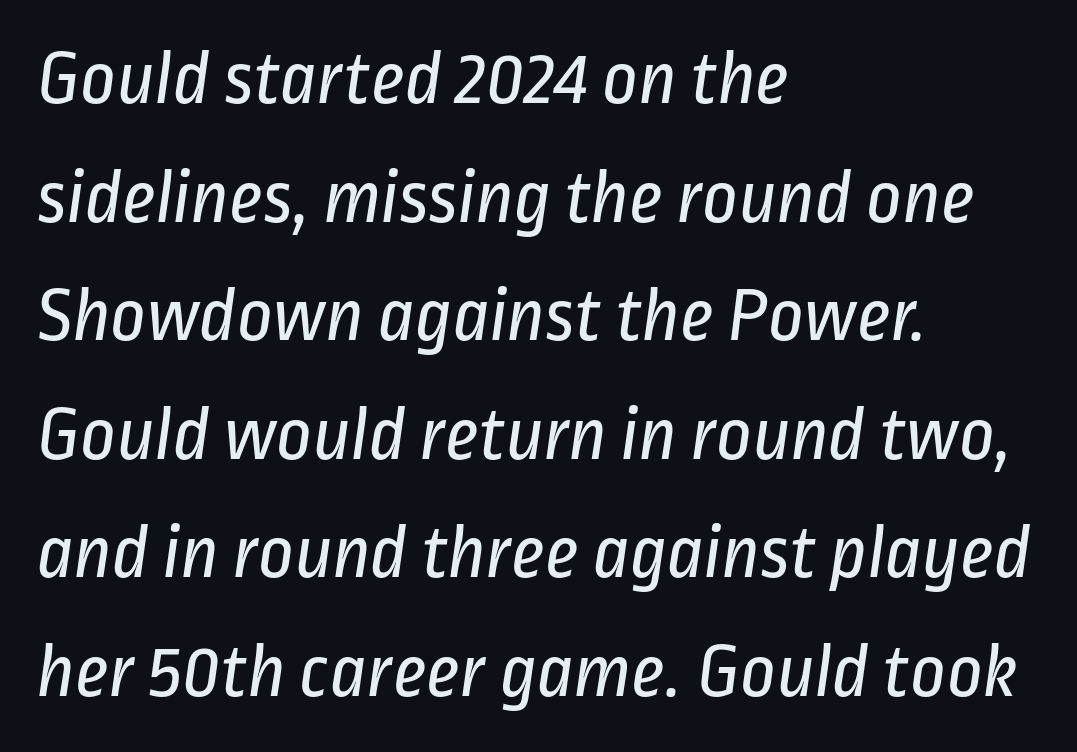
{"serif": "no", "bold": "no", "weight": "regular", "width": "condensed", "stroke_contrast": "low", "x_height": "medium", "monospaced": "no", "underline": "no", "align": "left", "line_spacing": "normal", "line_spacing_ratio": 1.52, "letter_spacing": "normal", "letter_spacing_em": 0.0, "glyph_px": 78}
